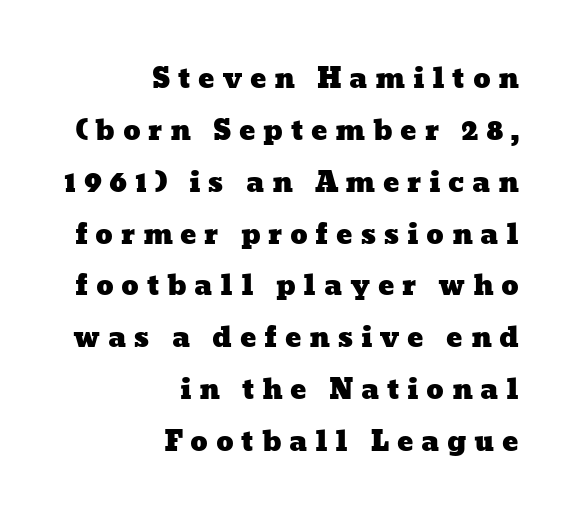
The image shows 27 px text type; set right-aligned, loose line spacing (1.92x), unusually wide letter spacing (+0.28 em), not underlined.
